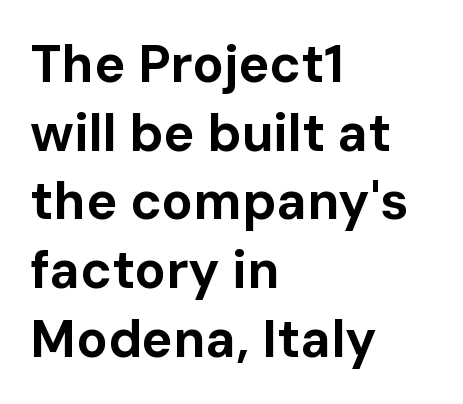
Q: Is the text bold? A: Yes.
Q: Is the text italic (slanted)? A: No, it is upright.
Q: Is the typeface a serif or a sans-serif typeface? A: Sans-serif.
Q: Is the text underlined? A: No.
Q: How is the paragraph aligned? A: Left-aligned.
Q: Is the spacing between letters normal or unusually wide? A: Normal.
Q: Is the spacing between lines tight, normal or loose? A: Normal.
Q: Width (condensed, normal, or wide)? A: Normal.
Q: Stroke contrast? A: Low.
Q: x-height? A: Medium.
Q: Monospaced? A: No.
